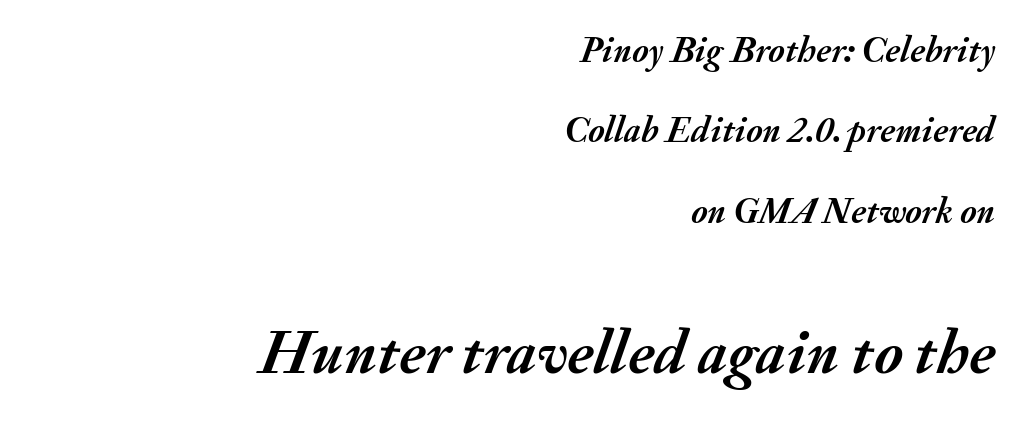
The image shows 63 px semibold type, italic (leaning right); set right-aligned, loose line spacing (2.23x), normal letter spacing, not underlined; the second (bottom) block is 1.75x larger; medium stroke contrast and a small x-height.
